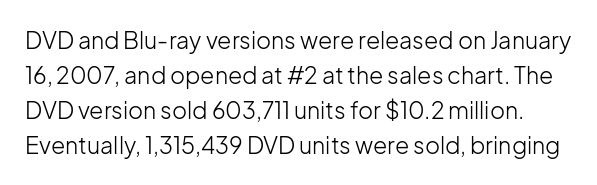
The rendering keeps characters at their native spacing. A roman cut, with each character standing at attention. Weight class: somewhere from thin through regular. The space beneath each line is pristine and unruled. Vertical spacing — default.
